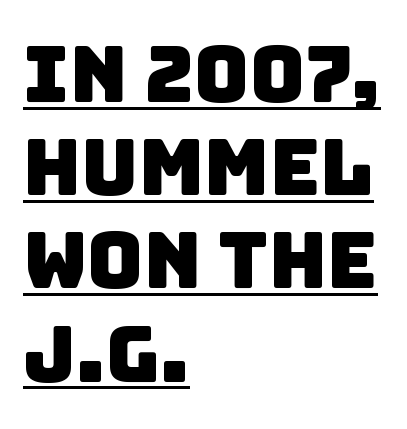
Between one letter and the next there's only the usual sliver of space. The sample's only ornament is a line tracing under the words. What kind of face is this? One without serifs — a sans. Each letter keeps its own natural width here, so spacing adapts to shape.
